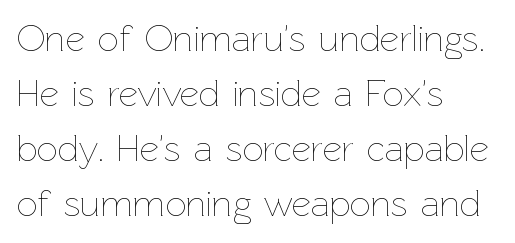
{"italic": "no", "bold": "no", "weight": "thin", "width": "normal", "stroke_contrast": "low", "x_height": "medium", "monospaced": "no", "underline": "no", "align": "left", "line_spacing": "normal", "line_spacing_ratio": 1.49, "letter_spacing": "normal", "letter_spacing_em": 0.0, "glyph_px": 37}
